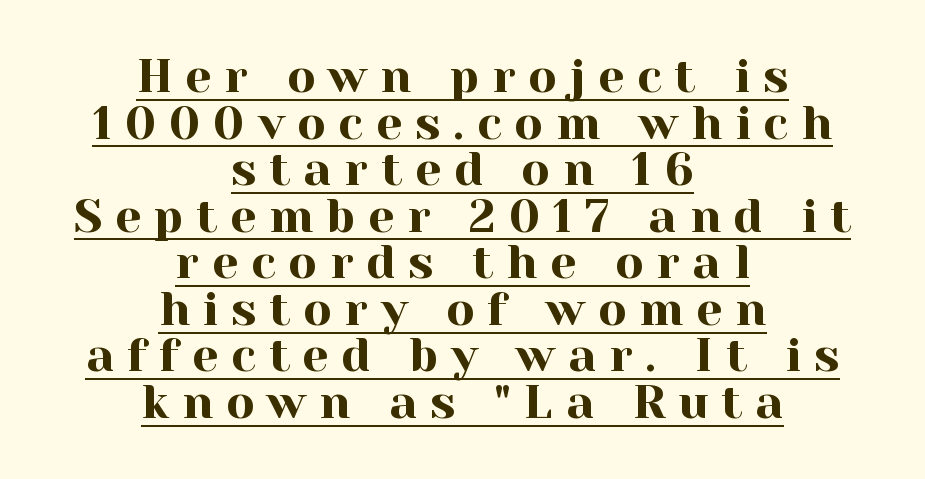
{"serif": "yes", "italic": "no", "width": "normal", "x_height": "medium", "monospaced": "no", "underline": "yes", "align": "center", "line_spacing": "tight", "line_spacing_ratio": 0.99, "letter_spacing": "wide", "letter_spacing_em": 0.27, "glyph_px": 47}
